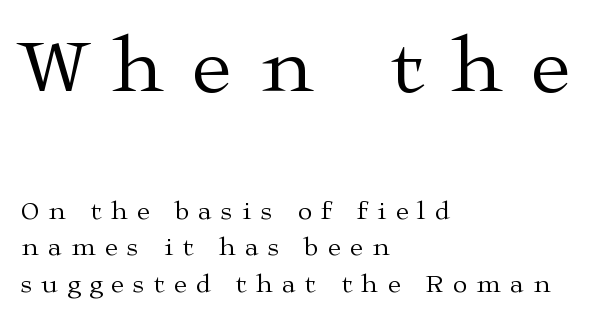
The image shows 79 px regular-weight, wide serif type, upright; set left-aligned, normal line spacing (1.41x), unusually wide letter spacing (+0.36 em), not underlined; the first (top) block is 3.04x larger; medium stroke contrast and a medium x-height.
